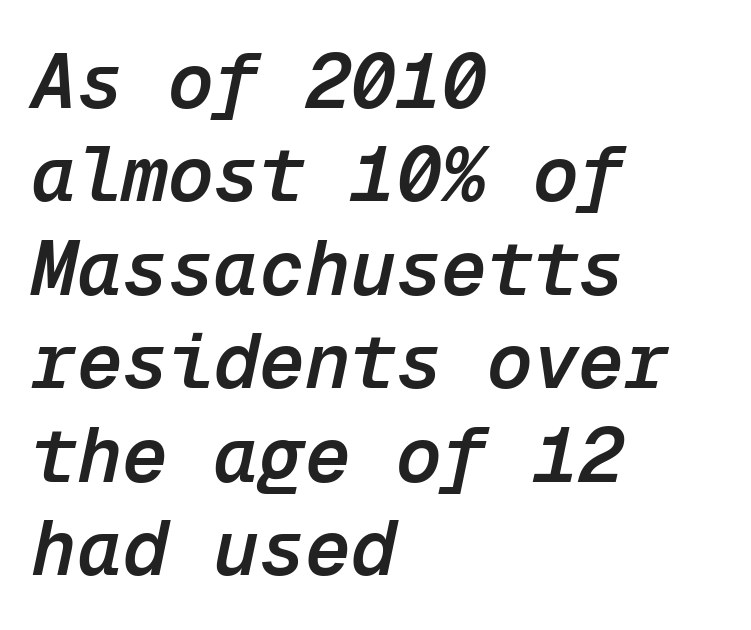
Students, note that the glyphs here touch the page at normal intervals. Heft: intermediate — a semibold. Here the designer chose a console-style face with uniform glyph widths. Italic? Definitely — the glyphs are oblique. These lines stack with their left ends in a neat column.
